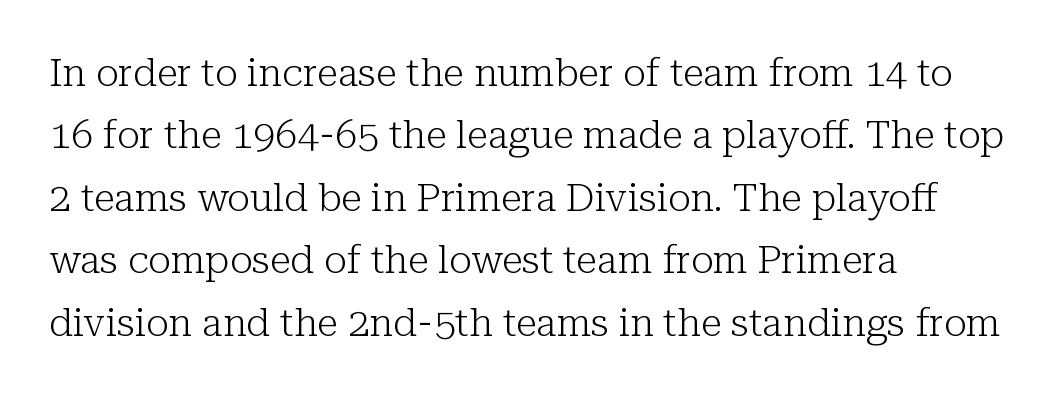
{"serif": "yes", "italic": "no", "bold": "no", "weight": "light", "width": "normal", "stroke_contrast": "low", "x_height": "medium", "monospaced": "no", "underline": "no", "align": "left", "line_spacing": "normal", "line_spacing_ratio": 1.6, "letter_spacing": "normal", "letter_spacing_em": 0.0, "glyph_px": 39}
